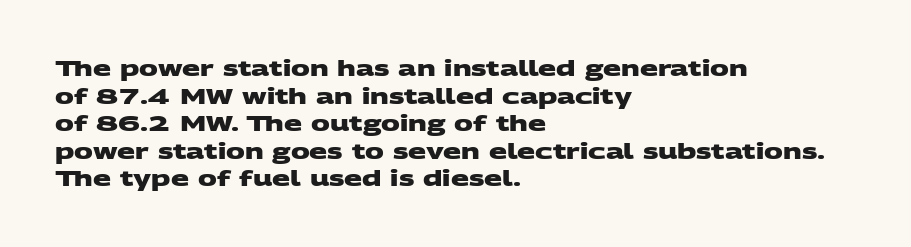
Q: Is the text bold? A: Yes.
Q: Is the text underlined? A: No.
Q: How is the paragraph aligned? A: Left-aligned.
Q: Is the spacing between letters normal or unusually wide? A: Normal.
Q: Is the spacing between lines tight, normal or loose? A: Normal.
